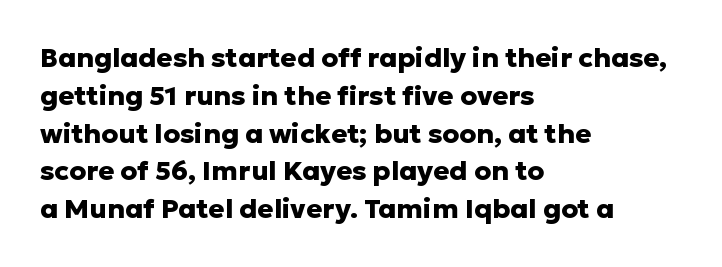
Line spacing here is normal. The baseline area is clear. This sample uses an upright cut, with every glyph sitting square on the baseline. These lines keep a tight, regular rhythm from letter to letter. Line beginnings align vertically; line endings do not.
